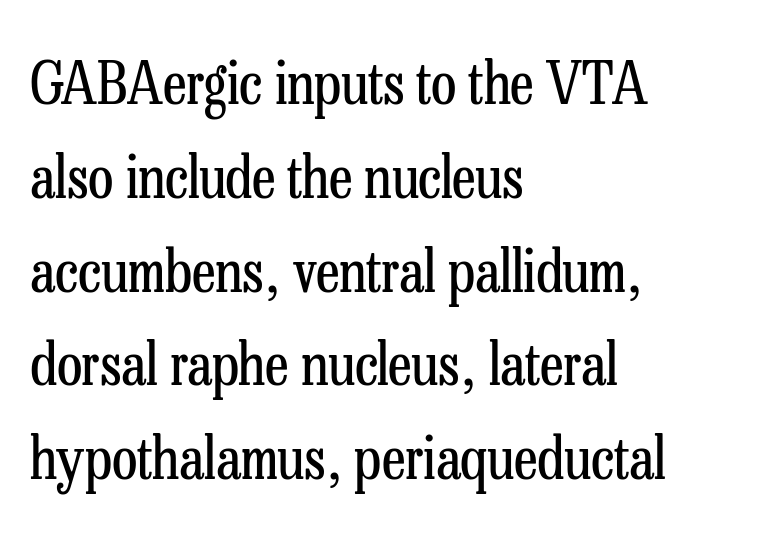
Q: Is the text bold? A: No.
Q: Is the text italic (slanted)? A: No, it is upright.
Q: Is the typeface a serif or a sans-serif typeface? A: Serif.
Q: Is the text underlined? A: No.
Q: How is the paragraph aligned? A: Left-aligned.
Q: Is the spacing between letters normal or unusually wide? A: Normal.
Q: Is the spacing between lines tight, normal or loose? A: Normal.
Q: Width (condensed, normal, or wide)? A: Condensed.
Q: Stroke contrast? A: Low.
Q: x-height? A: Medium.
Q: Monospaced? A: No.
